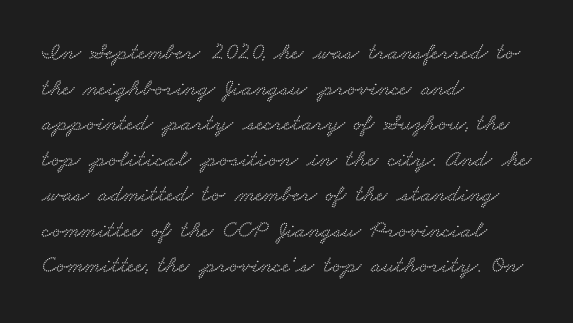
The image shows 24 px text type; set left-aligned, normal line spacing (1.48x), normal letter spacing, not underlined.
